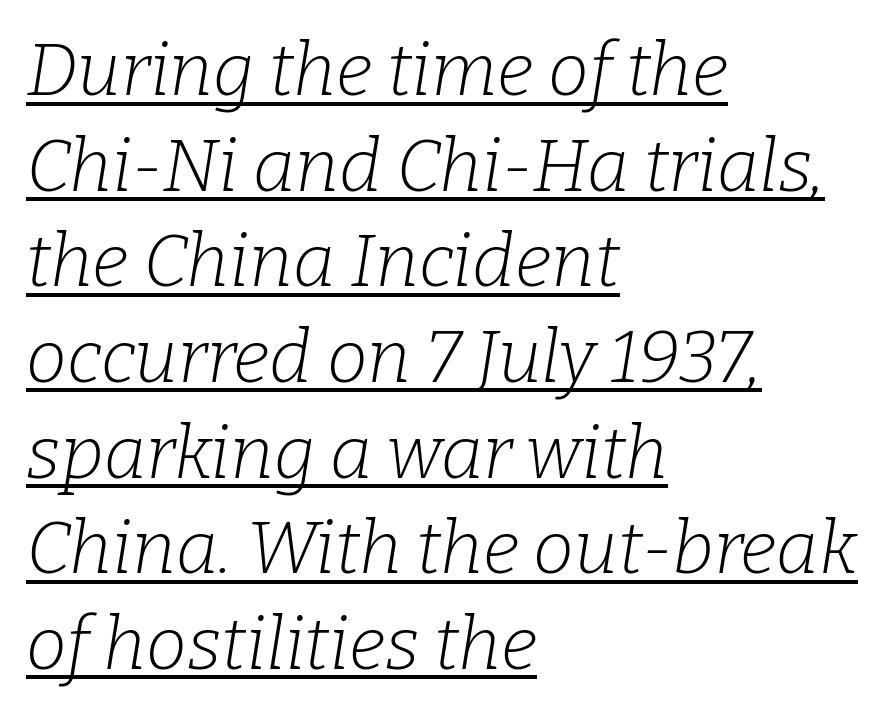
The typeface chosen for these lines features serifs. The strokes are not fattened; the text isn't bold. If you drew a line through each stem, it would be angled. In CSS terms this would be text-align: left. The passage shown has conventional tracking throughout. The letters advance in unequal steps, a hallmark of proportional type.
